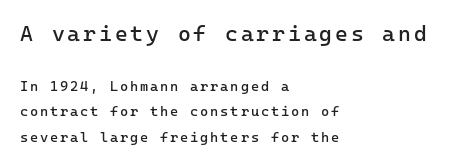
The image shows 22 px text type, upright; set left-aligned, line spacing 1.82x, not underlined; the first (top) block is 1.57x larger.
